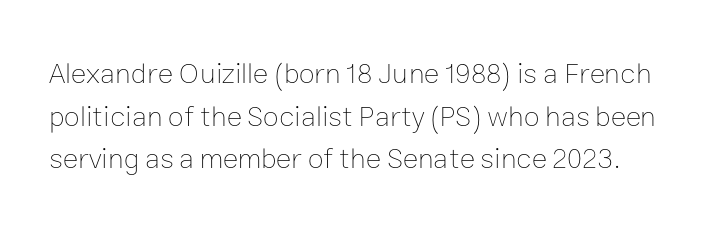
{"italic": "no", "bold": "no", "weight": "thin", "width": "normal", "stroke_contrast": "low", "x_height": "medium", "monospaced": "no", "underline": "no", "line_spacing": "normal", "line_spacing_ratio": 1.47, "letter_spacing": "normal", "letter_spacing_em": 0.0, "glyph_px": 29}
